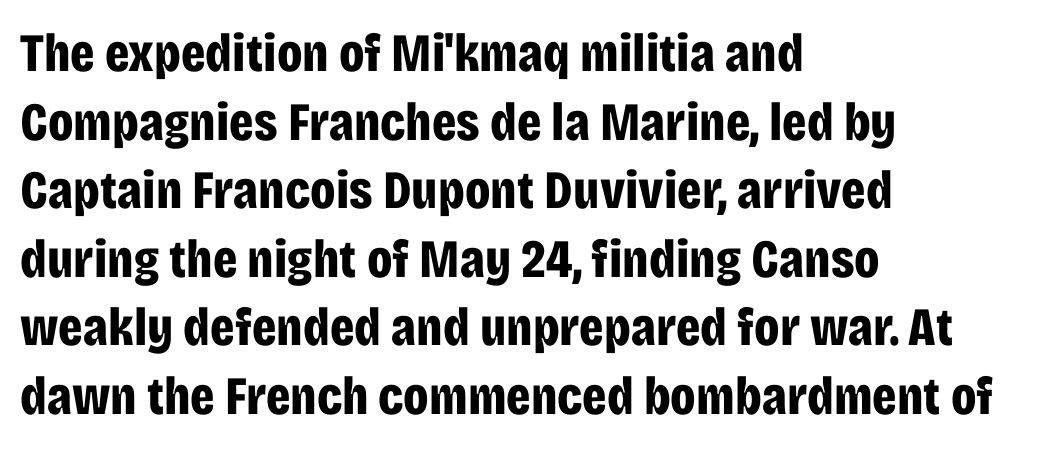
Q: Is the text bold? A: Yes.
Q: Is the text italic (slanted)? A: No, it is upright.
Q: Is the typeface a serif or a sans-serif typeface? A: Sans-serif.
Q: Is the text underlined? A: No.
Q: How is the paragraph aligned? A: Left-aligned.
Q: Is the spacing between letters normal or unusually wide? A: Normal.
Q: Is the spacing between lines tight, normal or loose? A: Normal.
Q: Width (condensed, normal, or wide)? A: Condensed.
Q: Stroke contrast? A: Low.
Q: x-height? A: Large.
Q: Monospaced? A: No.
